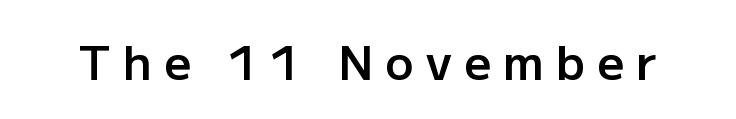
Any mark beneath the type? The region is blank. You can tell it's not italic because the verticals are truly vertical. Summary of weight: moderately heavy, a semibold. Each letter's strokes conclude bluntly, with no projecting serifs. A typesetter would call this heavily tracked-out type.
